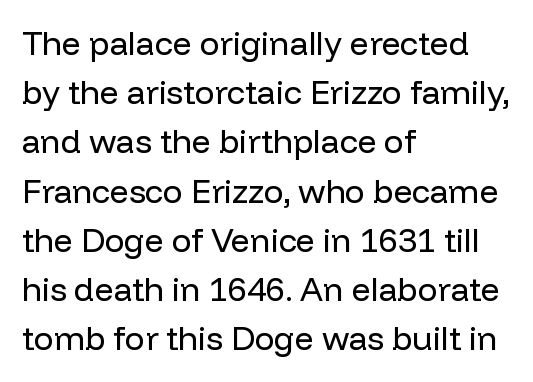
The weight tops out at a normal text grade. The rendering anchors every line to the left-hand side. Any mark beneath the type? The region is blank. Every character sits straight up, as roman type does.
